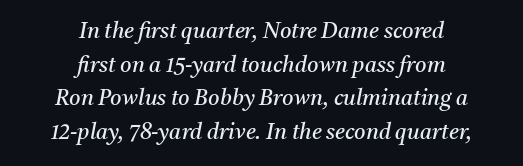
Q: Is the text bold? A: No.
Q: Is the text italic (slanted)? A: Yes, it leans right by about 11 degrees.
Q: Is the text underlined? A: No.
Q: How is the paragraph aligned? A: Centered.
Q: Is the spacing between letters normal or unusually wide? A: Normal.
Q: Is the spacing between lines tight, normal or loose? A: Normal.
